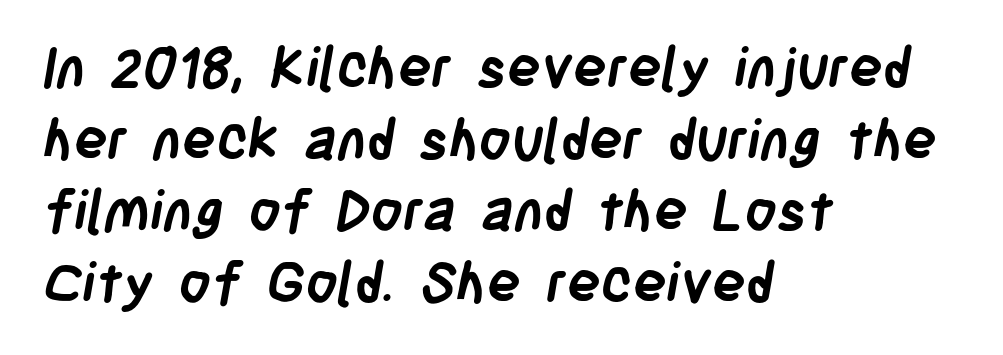
{"serif": "no", "bold": "yes", "weight": "semibold", "width": "condensed", "stroke_contrast": "low", "x_height": "large", "monospaced": "no", "underline": "no", "align": "left", "line_spacing": "normal", "line_spacing_ratio": 1.28, "letter_spacing": "normal", "letter_spacing_em": 0.0, "glyph_px": 56}
